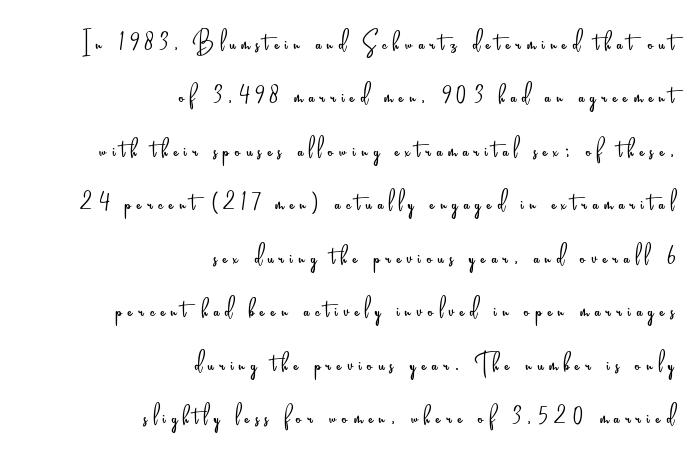
The image shows 33 px light, condensed sans-serif type; set right-aligned, normal line spacing (1.62x), not underlined; low stroke contrast and a small x-height.
